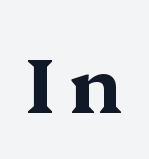
{"serif": "yes", "italic": "no", "bold": "yes", "weight": "bold", "width": "wide", "stroke_contrast": "medium", "x_height": "medium", "monospaced": "no", "underline": "no", "letter_spacing": "wide", "letter_spacing_em": 0.2, "glyph_px": 77}
